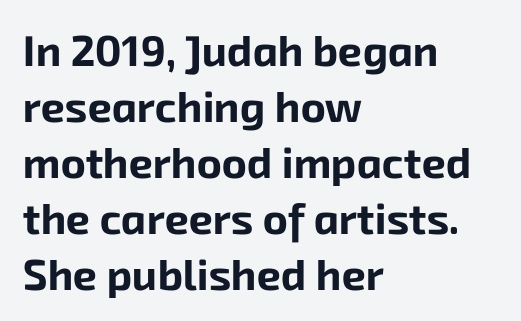
Note the varied advance widths — an 'i' is clearly narrower than an 'm'. The typesetting leans heavy: a genuine bold. Note: no serifs on the glyphs. Summary of vertical rhythm: regular, with standard interline spacing.
